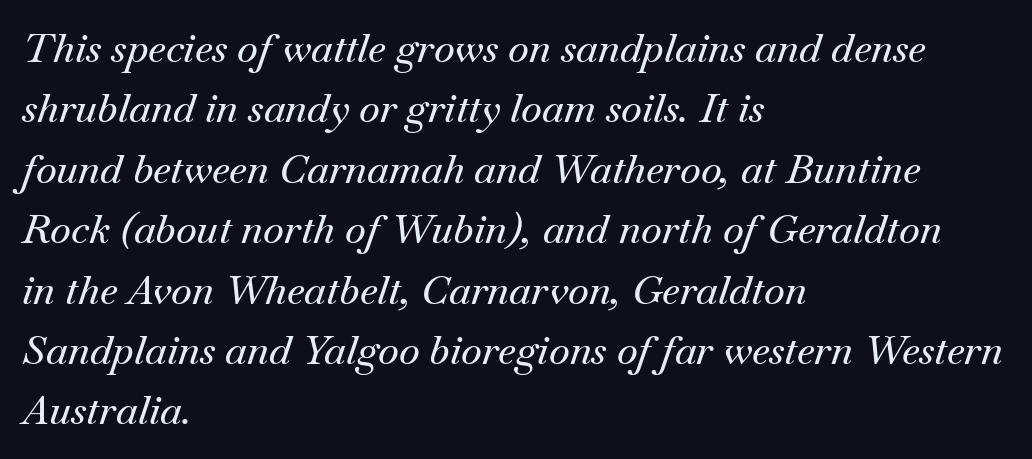
Q: Is the text italic (slanted)? A: Yes, it leans right by about 18 degrees.
Q: Is the typeface a serif or a sans-serif typeface? A: Serif.
Q: Is the text underlined? A: No.
Q: How is the paragraph aligned? A: Left-aligned.
Q: Is the spacing between letters normal or unusually wide? A: Normal.
Q: Is the spacing between lines tight, normal or loose? A: Normal.
Q: Width (condensed, normal, or wide)? A: Normal.
Q: Stroke contrast? A: Medium.
Q: x-height? A: Small.
Q: Monospaced? A: No.
